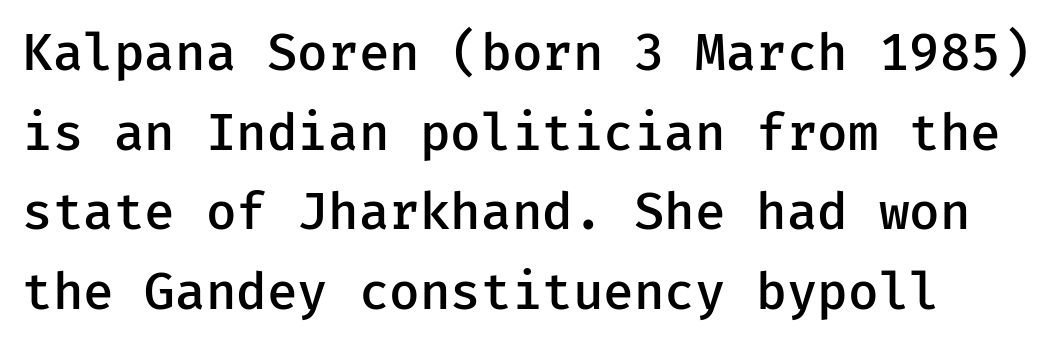
Posture: vertical. Does the weight exceed regular? Yes, but only to semibold. The leading is moderate, giving the passage an even texture. The horizontal fit of the characters is conventional and even.
